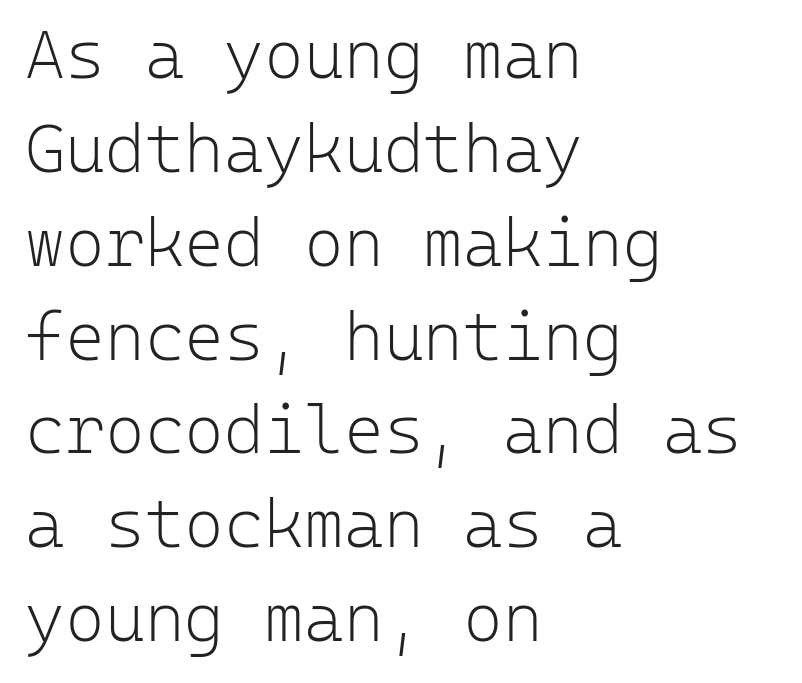
Notice how the passage keeps a crisp vertical edge on the left only. There is no visible air inserted between adjacent glyphs. Successive baselines arrive at the customary interval. These lines were composed using upright roman letters. This sample uses a sans-serif face. Only glyphs here, with clear space below each row.
